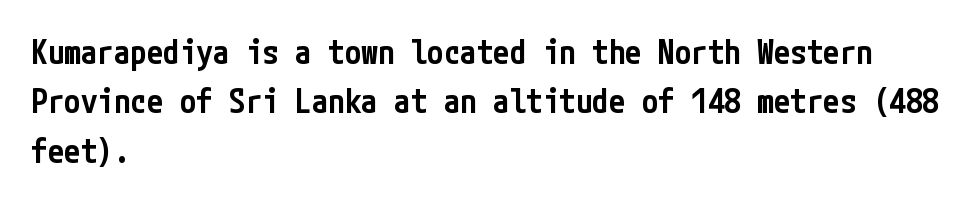
{"serif": "no", "italic": "no", "bold": "semi", "weight": "semibold", "width": "condensed", "stroke_contrast": "low", "x_height": "medium", "underline": "no", "align": "left", "line_spacing": "normal", "line_spacing_ratio": 1.5, "letter_spacing": "normal", "letter_spacing_em": 0.0, "glyph_px": 33}
